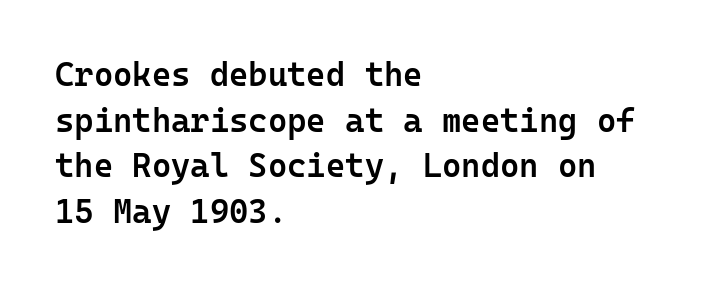
{"serif": "no", "italic": "no", "bold": "semi", "weight": "semibold", "width": "normal", "stroke_contrast": "low", "x_height": "medium", "monospaced": "yes", "underline": "no", "align": "left", "line_spacing": "normal", "line_spacing_ratio": 1.38, "letter_spacing": "normal", "letter_spacing_em": 0.0, "glyph_px": 33}
